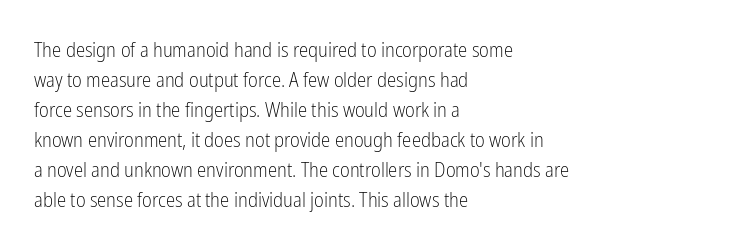
The image shows 21 px text type, upright; set left-aligned, normal line spacing (1.43x), normal letter spacing, not underlined.
